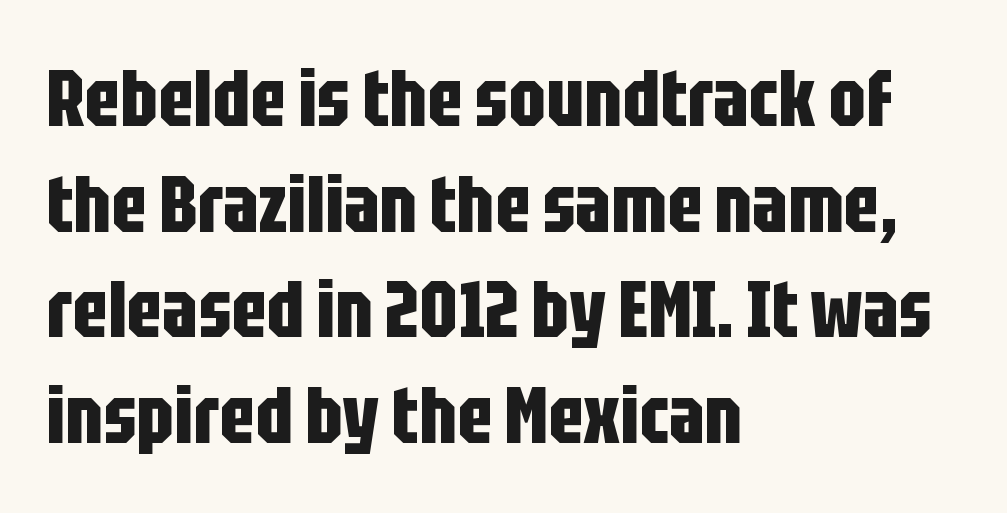
{"serif": "no", "italic": "no", "bold": "yes", "weight": "bold", "width": "condensed", "stroke_contrast": "low", "x_height": "large", "monospaced": "no", "underline": "no", "align": "left", "line_spacing": "normal", "line_spacing_ratio": 1.32, "letter_spacing": "normal", "letter_spacing_em": 0.0, "glyph_px": 80}
